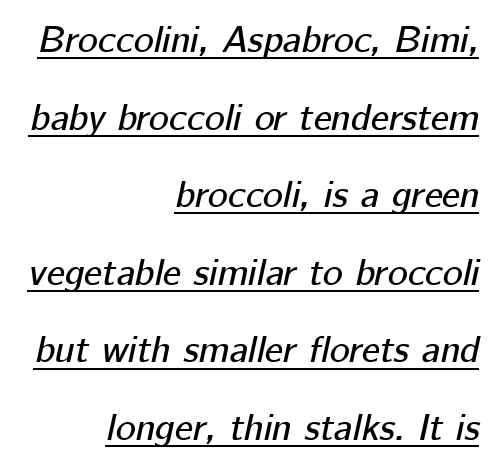
{"italic": "yes", "lean": "right", "slant_degrees": 12, "width": "normal", "stroke_contrast": "low", "x_height": "medium", "monospaced": "no", "underline": "yes", "align": "right", "line_spacing": "loose", "line_spacing_ratio": 2.04, "letter_spacing": "normal", "letter_spacing_em": 0.0, "glyph_px": 38}
